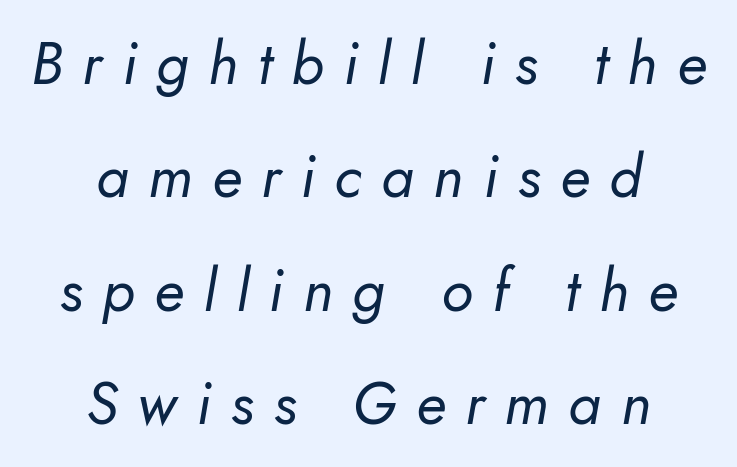
The image shows 59 px regular-weight sans-serif type; set centered, loose line spacing (1.92x), unusually wide letter spacing (+0.33 em), not underlined; low stroke contrast and a small x-height.
